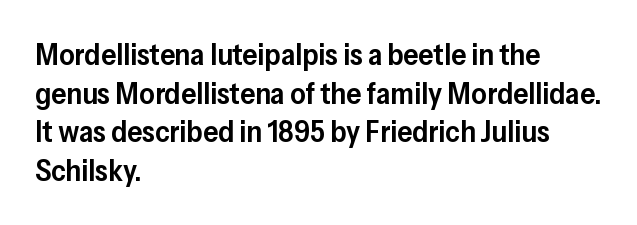
Horizontal alignment here is leftward, the default for most running prose. Observe the ordinary spacing: letters are neighbours, not strangers. This sample uses an upright cut, with every glyph sitting square on the baseline. Character widths vary here, with narrow letters taking less room than wide ones. These words are printed semibold, heavier than regular yet not bold.
